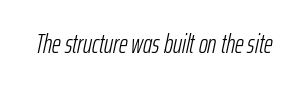
Anything drawn beneath the words? Only blank space. The text carries the slant typical of an italic or oblique font. On a weight scale, this lands at 450 or below. Observe the ordinary spacing: letters are neighbours, not strangers.
